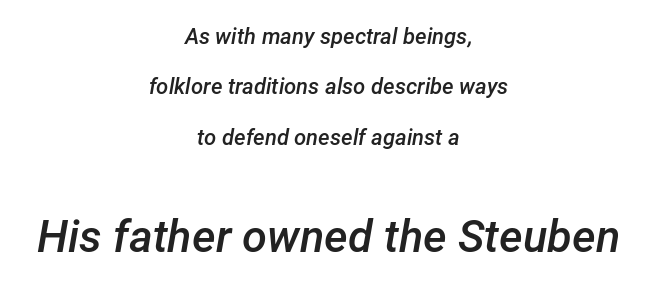
Q: Is the text bold? A: Semi-bold.
Q: Is the text italic (slanted)? A: Yes, it leans right by about 12 degrees.
Q: Is the text underlined? A: No.
Q: How is the paragraph aligned? A: Centered.
Q: Is the spacing between letters normal or unusually wide? A: Normal.
Q: Is the spacing between lines tight, normal or loose? A: Loose.
Q: Which block of text is set in a larger size, the first (top) or the second (bottom)? A: The second (bottom) one.
Q: Width (condensed, normal, or wide)? A: Normal.
Q: Stroke contrast? A: Low.
Q: x-height? A: Medium.
Q: Monospaced? A: No.
